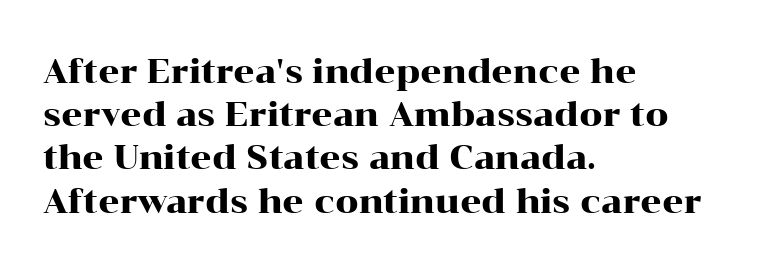
Character widths vary here, with narrow letters taking less room than wide ones. The setting favours the left margin, as ordinary paragraphs usually do. If you measured baseline to baseline, you'd find a middling distance. Each word holds together tightly as a unit, with standard inter-letter gaps.
